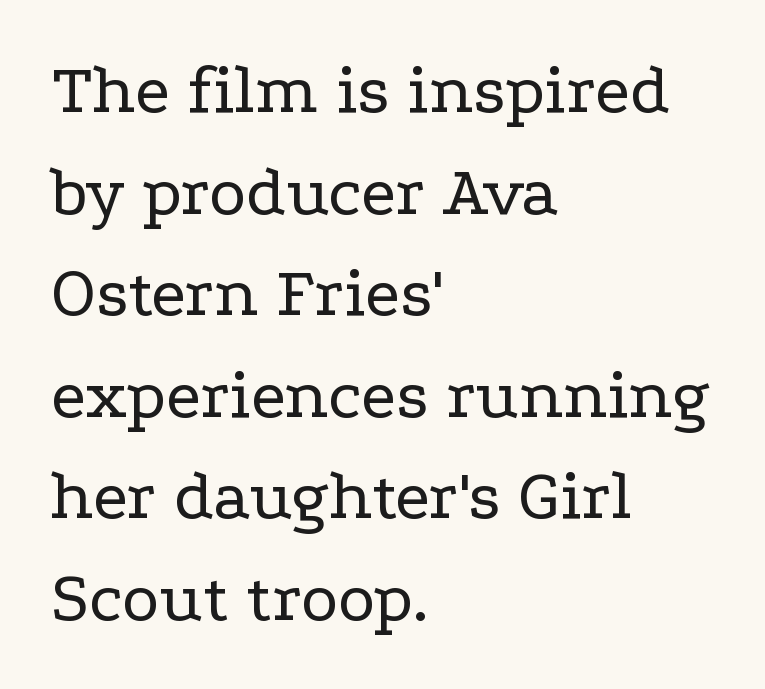
Spacing verdict: proportional, widths tailored to each character. These lines keep a tight, regular rhythm from letter to letter. Observe the serifs anchoring each vertical stroke in this sample. This is roman type, the default non-slanted kind. Each row of text sits above clean, open space.
